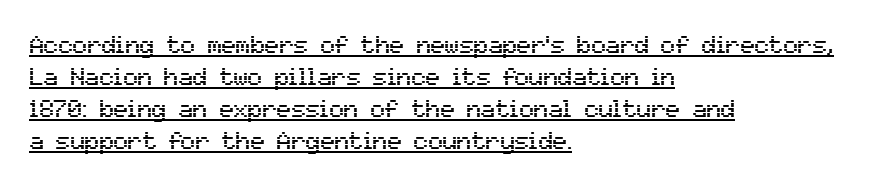
Q: Is the text italic (slanted)? A: No, it is upright.
Q: Is the text underlined? A: Yes.
Q: How is the paragraph aligned? A: Left-aligned.
Q: Is the spacing between letters normal or unusually wide? A: Normal.
Q: Is the spacing between lines tight, normal or loose? A: Normal.
